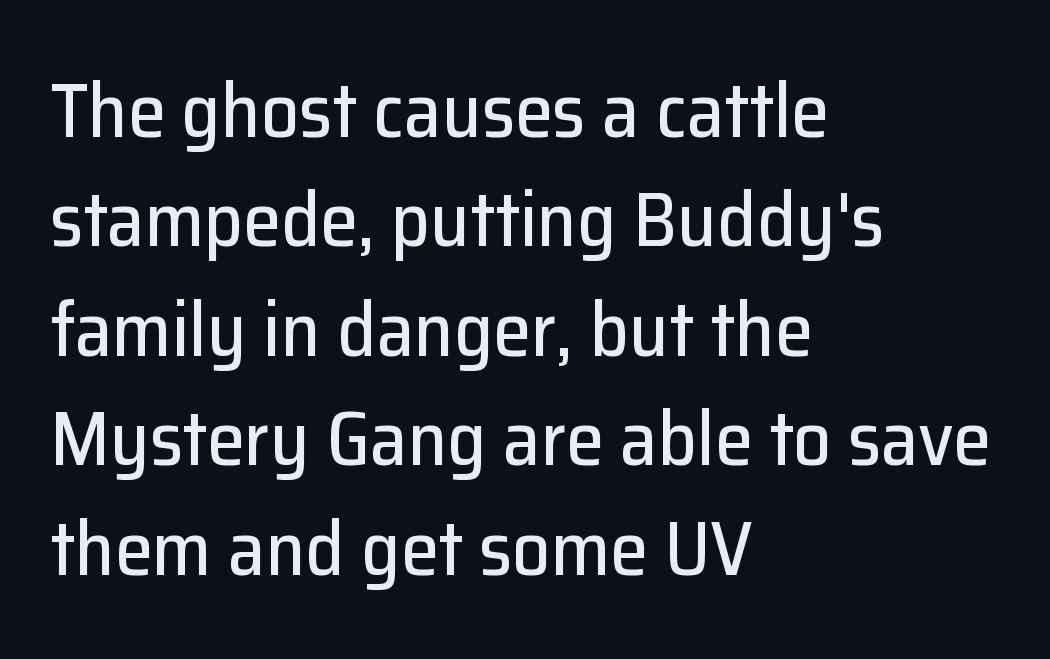
Q: Is the text italic (slanted)? A: No, it is upright.
Q: Is the typeface a serif or a sans-serif typeface? A: Sans-serif.
Q: Is the text underlined? A: No.
Q: How is the paragraph aligned? A: Left-aligned.
Q: Is the spacing between letters normal or unusually wide? A: Normal.
Q: Is the spacing between lines tight, normal or loose? A: Normal.
Q: Width (condensed, normal, or wide)? A: Normal.
Q: Stroke contrast? A: Low.
Q: x-height? A: Medium.
Q: Monospaced? A: No.
